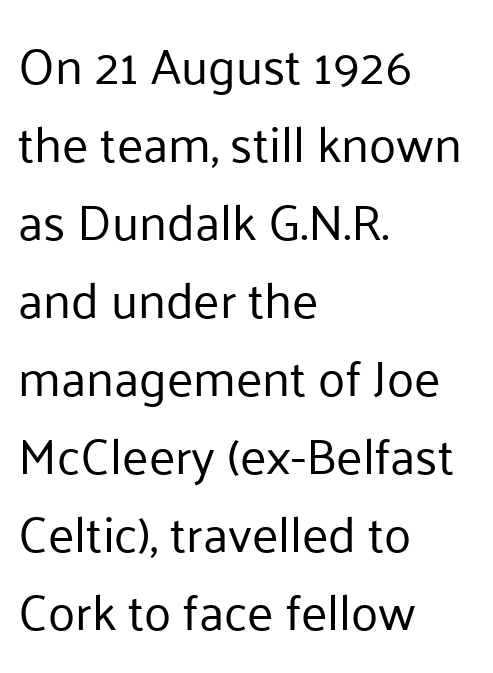
The image shows 50 px regular-weight sans-serif type, upright; set left-aligned, normal line spacing (1.56x), normal letter spacing, not underlined; low stroke contrast and a medium x-height.
